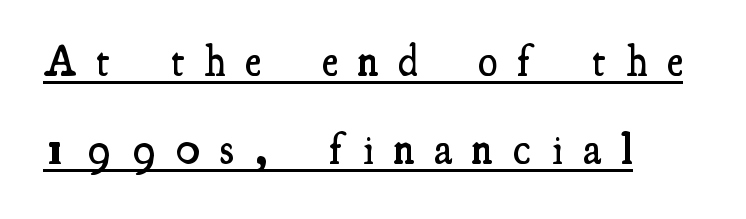
{"serif": "yes", "italic": "no", "bold": "semi", "weight": "semibold", "width": "condensed", "stroke_contrast": "medium", "x_height": "small", "monospaced": "no", "underline": "yes", "align": "left", "line_spacing": "loose", "line_spacing_ratio": 1.99, "letter_spacing": "wide", "letter_spacing_em": 0.46, "glyph_px": 44}
